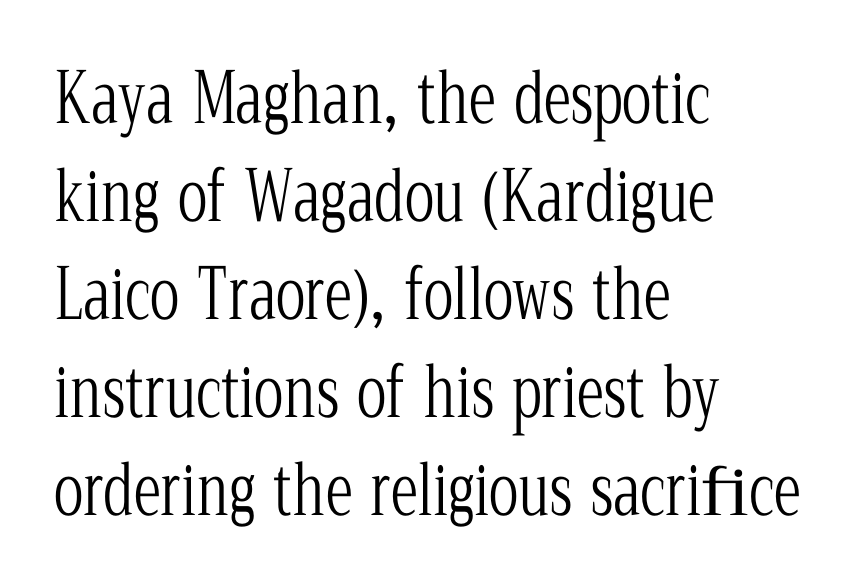
No word sits above an underline. Are there feet on the stems? There are — it's a serif. Between one letter and the next there's only the usual sliver of space. Reading down the column, the eye jumps a familiar distance to each next line. Vertical strokes here are truly vertical.
